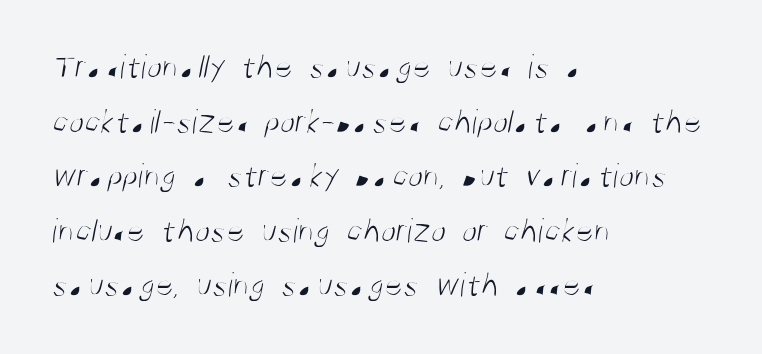
These lines are composed in type without serifs. What's the leading like? Ordinary, nothing unusual. The line texture is even and compact thanks to regular tracking. Nobody drew a line under any word here. The paragraph has a hard left edge and a soft right edge. Note the varied advance widths — an 'i' is clearly narrower than an 'm'.
